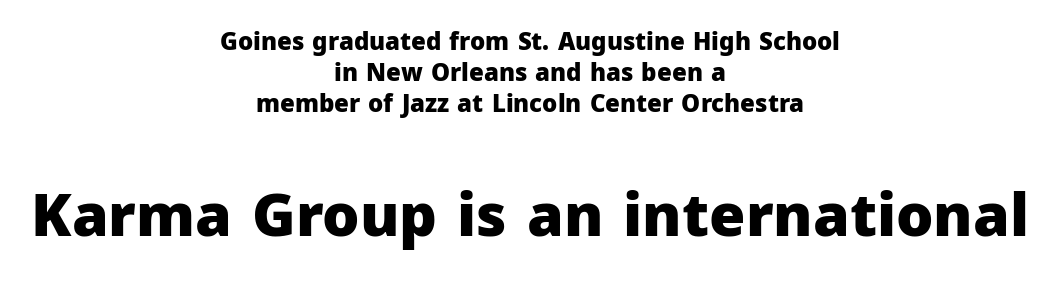
{"serif": "no", "italic": "no", "bold": "yes", "weight": "heavy", "width": "normal", "stroke_contrast": "low", "x_height": "medium", "monospaced": "no", "underline": "no", "align": "center", "line_spacing": "normal", "line_spacing_ratio": 1.3, "letter_spacing": "normal", "letter_spacing_em": 0.0, "larger_block": "second", "size_ratio": 2.46, "glyph_px": 59}
